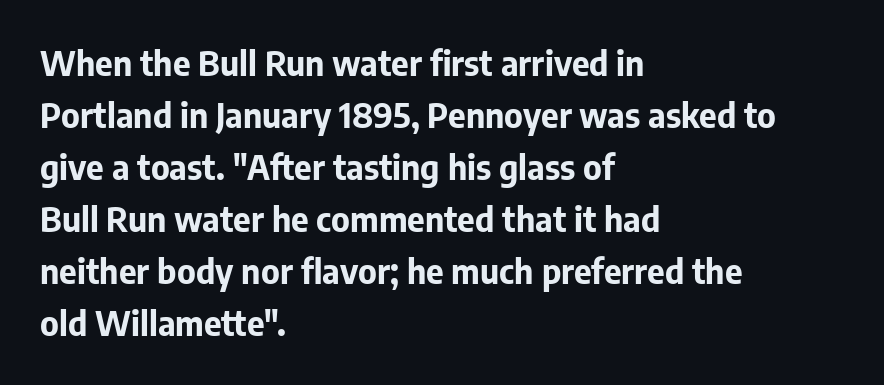
Q: Is the text bold? A: Yes.
Q: Is the text italic (slanted)? A: No, it is upright.
Q: Is the typeface a serif or a sans-serif typeface? A: Sans-serif.
Q: Is the text underlined? A: No.
Q: How is the paragraph aligned? A: Left-aligned.
Q: Is the spacing between letters normal or unusually wide? A: Normal.
Q: Is the spacing between lines tight, normal or loose? A: Normal.
Q: Width (condensed, normal, or wide)? A: Normal.
Q: Stroke contrast? A: Low.
Q: x-height? A: Medium.
Q: Monospaced? A: No.
